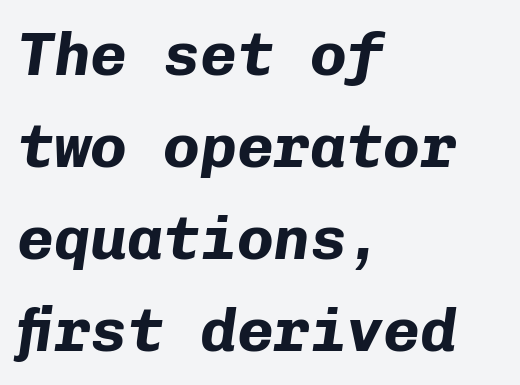
Q: Is the text bold? A: Yes.
Q: Is the text italic (slanted)? A: Yes, it leans right by about 8 degrees.
Q: Is the text underlined? A: No.
Q: How is the paragraph aligned? A: Left-aligned.
Q: Is the spacing between letters normal or unusually wide? A: Normal.
Q: Is the spacing between lines tight, normal or loose? A: Normal.
Q: Width (condensed, normal, or wide)? A: Normal.
Q: Stroke contrast? A: Low.
Q: x-height? A: Medium.
Q: Monospaced? A: Yes.
